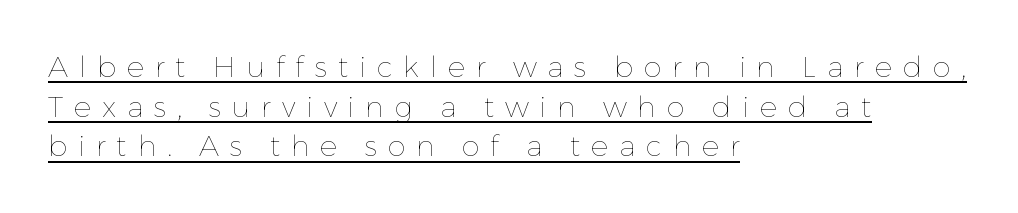
{"italic": "no", "bold": "no", "weight": "thin", "width": "normal", "stroke_contrast": "low", "x_height": "medium", "monospaced": "no", "underline": "yes", "align": "left", "line_spacing": "normal", "line_spacing_ratio": 1.37, "letter_spacing": "wide", "letter_spacing_em": 0.37, "glyph_px": 29}
